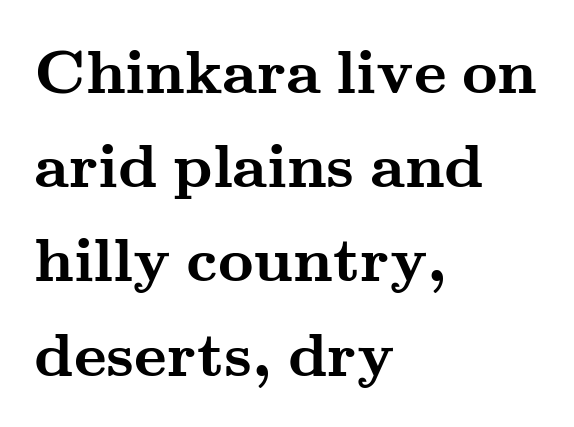
This rendering leaves character spacing at its baseline value. If you drew a ruler down the left edge, every line would touch it. The letters stand straight up with perfectly vertical stems. What kind of face is this? One with serifs. Each letter keeps its own natural width here, so spacing adapts to shape. Only glyphs here, with clear space below each row.
